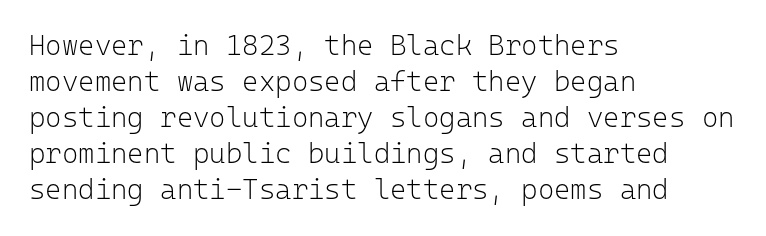
The image shows 28 px light sans-serif type, upright, monospaced; set left-aligned, normal line spacing (1.29x), normal letter spacing, not underlined; low stroke contrast and a medium x-height.
